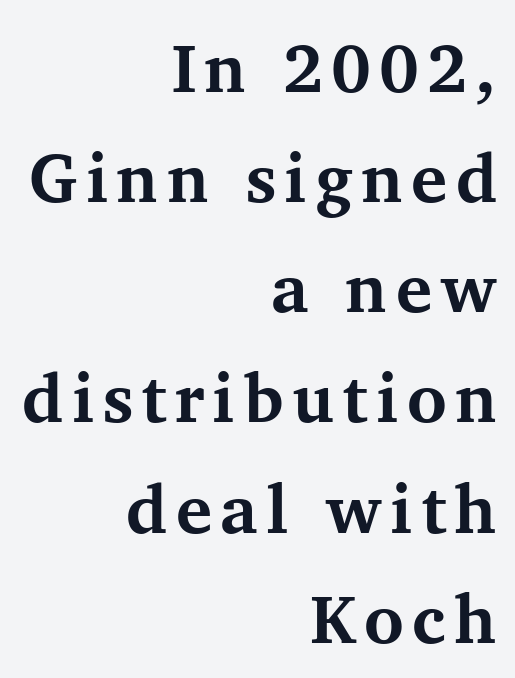
Q: Is the text bold? A: Yes.
Q: Is the text italic (slanted)? A: No, it is upright.
Q: Is the typeface a serif or a sans-serif typeface? A: Serif.
Q: Is the text underlined? A: No.
Q: How is the paragraph aligned? A: Right-aligned.
Q: Is the spacing between lines tight, normal or loose? A: Normal.
Q: Width (condensed, normal, or wide)? A: Normal.
Q: Stroke contrast? A: Medium.
Q: x-height? A: Medium.
Q: Monospaced? A: No.
